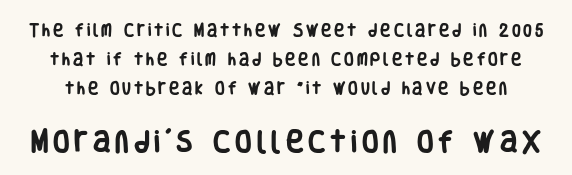
The image shows 24 px bold type, upright; set loose line spacing (2.06x), unusually wide letter spacing (+0.2 em), not underlined; the second (bottom) block is 1.71x larger.
